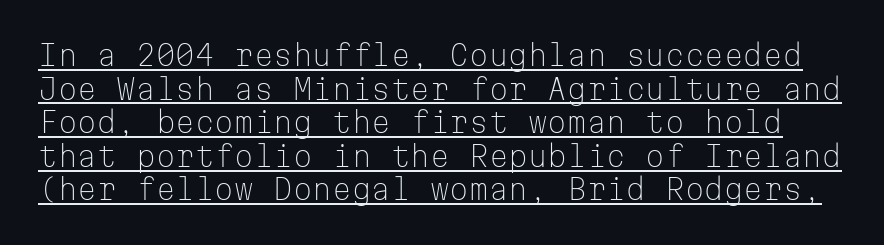
{"serif": "no", "italic": "no", "bold": "no", "weight": "light", "width": "normal", "stroke_contrast": "low", "x_height": "medium", "monospaced": "yes", "underline": "yes", "line_spacing_ratio": 1.2, "letter_spacing": "normal", "letter_spacing_em": 0.0, "glyph_px": 28}
